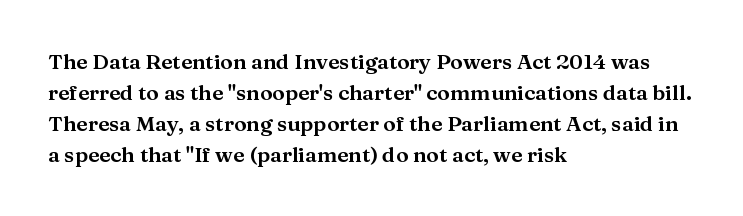
The image shows 21 px text type, upright; set left-aligned, normal line spacing (1.47x), normal letter spacing, not underlined.
